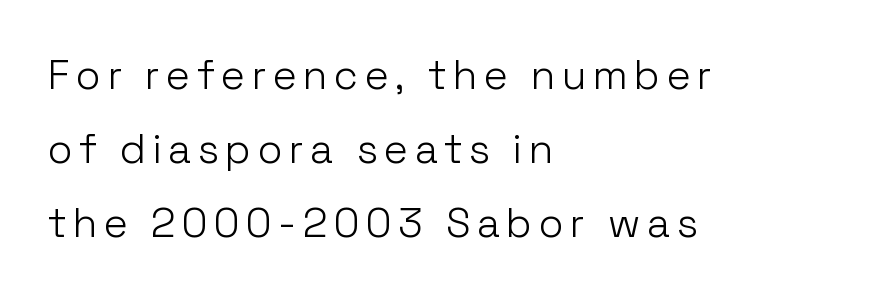
Bold? No — there's no thickening of the strokes. Is this a sans? Yes — the strokes have no serifs. These lines stack with their left ends in a neat column. Is there any slant? The stems are plumb. Quick note: underline off. The letters advance in unequal steps, a hallmark of proportional type.
